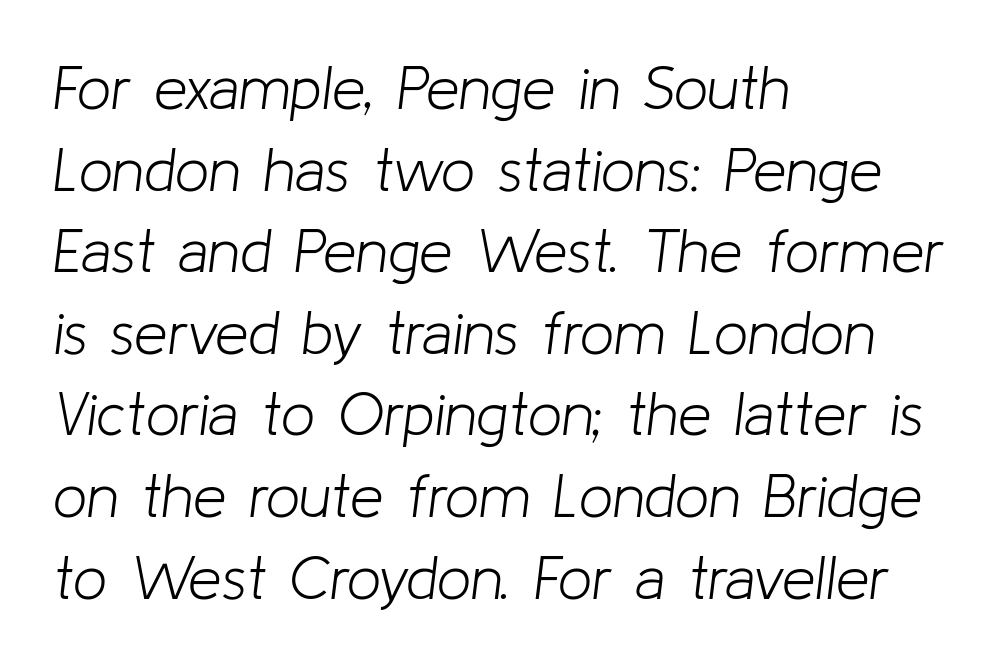
Every character sits at an angle, as italics do. Descenders hang freely into open space. Visually the block forms a straight wall on the left and a jagged coastline on the right. Rows of type keep a routine distance in the vertical direction.
